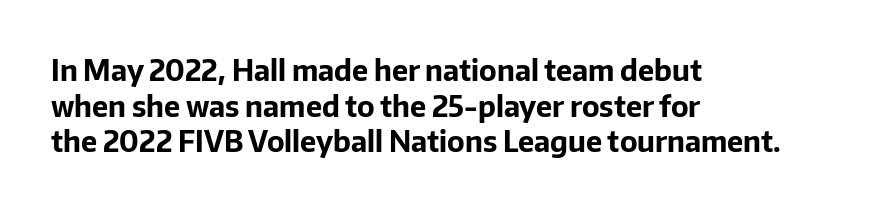
{"serif": "no", "italic": "no", "bold": "yes", "weight": "bold", "width": "normal", "stroke_contrast": "low", "x_height": "medium", "monospaced": "no", "underline": "no", "align": "left", "line_spacing_ratio": 1.23, "letter_spacing": "normal", "letter_spacing_em": 0.0, "glyph_px": 29}
